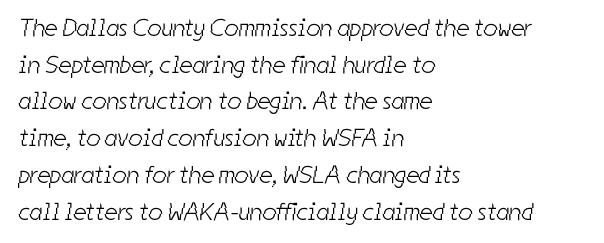
Q: Is the text bold? A: No.
Q: Is the text underlined? A: No.
Q: How is the paragraph aligned? A: Left-aligned.
Q: Is the spacing between letters normal or unusually wide? A: Normal.
Q: Is the spacing between lines tight, normal or loose? A: Normal.
